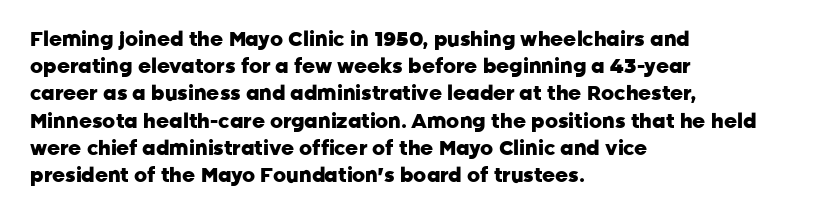
Q: Is the text bold? A: Yes.
Q: Is the text italic (slanted)? A: No, it is upright.
Q: Is the text underlined? A: No.
Q: How is the paragraph aligned? A: Left-aligned.
Q: Is the spacing between letters normal or unusually wide? A: Normal.
Q: Is the spacing between lines tight, normal or loose? A: Normal.
